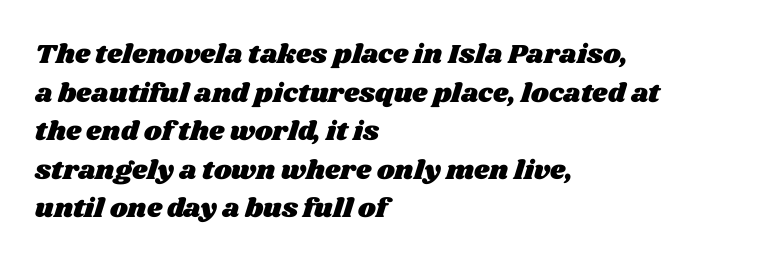
Check the space under the baseline: it is left empty. Alignment: flush left. Default kerning and tracking; the words read as compact shapes. One glance says typical: line gaps are just what's usual.
